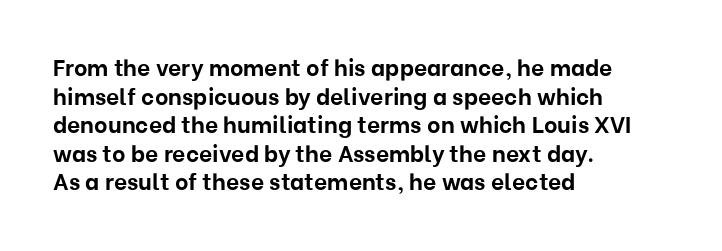
Every character sits straight up, as roman type does. Stroke thickness is high; the sample reads as a true bold. Inter-character spacing is left at the font's built-in metrics. Casual observation: everything's shoved over to the left. The specimen omits any rule beneath the text block's lines.
